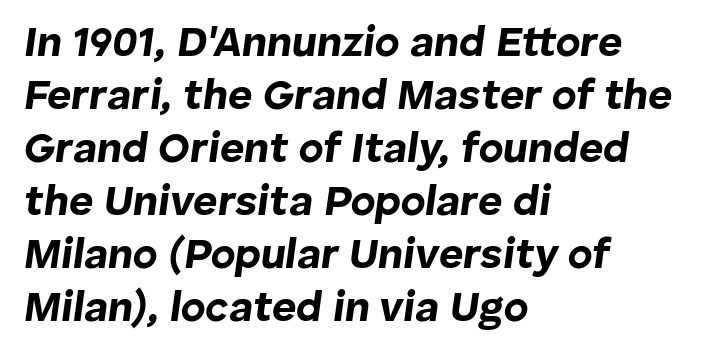
Q: Is the text bold? A: Yes.
Q: Is the text italic (slanted)? A: Yes, it leans right by about 8 degrees.
Q: Is the text underlined? A: No.
Q: How is the paragraph aligned? A: Left-aligned.
Q: Is the spacing between letters normal or unusually wide? A: Normal.
Q: Is the spacing between lines tight, normal or loose? A: Normal.
Q: Width (condensed, normal, or wide)? A: Normal.
Q: Stroke contrast? A: Low.
Q: x-height? A: Medium.
Q: Monospaced? A: No.
